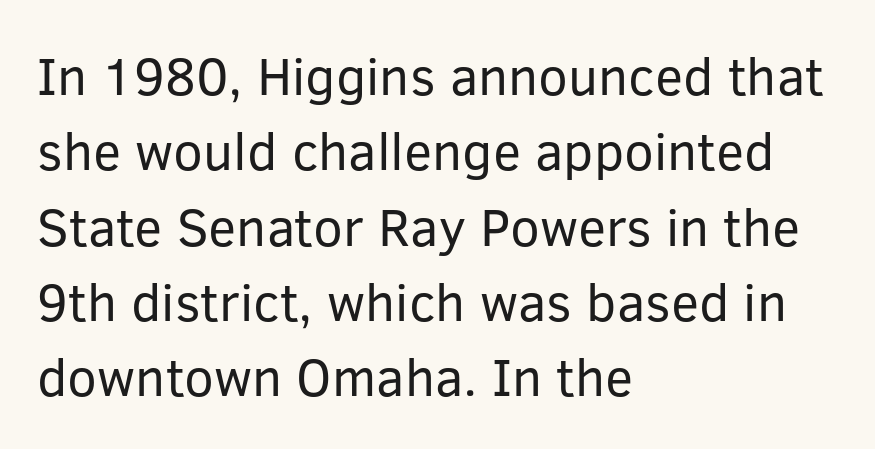
Q: Is the text bold? A: No.
Q: Is the text italic (slanted)? A: No, it is upright.
Q: Is the typeface a serif or a sans-serif typeface? A: Sans-serif.
Q: Is the text underlined? A: No.
Q: How is the paragraph aligned? A: Left-aligned.
Q: Is the spacing between letters normal or unusually wide? A: Normal.
Q: Is the spacing between lines tight, normal or loose? A: Normal.
Q: Width (condensed, normal, or wide)? A: Normal.
Q: Stroke contrast? A: Low.
Q: x-height? A: Medium.
Q: Monospaced? A: No.
